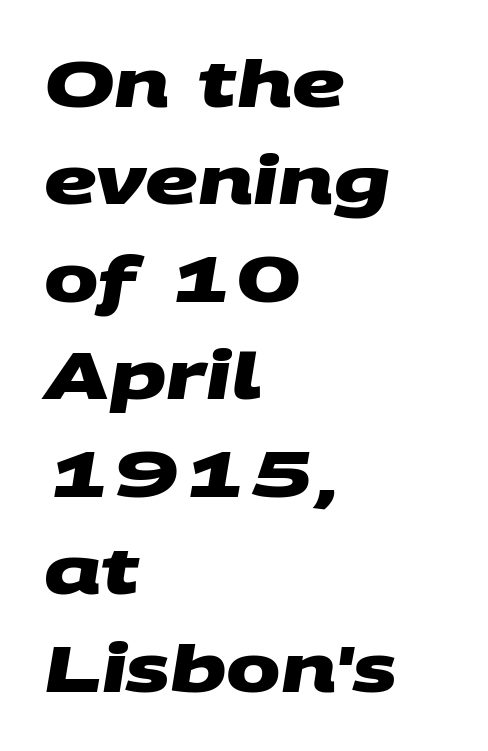
Q: Is the text bold? A: Yes.
Q: Is the typeface a serif or a sans-serif typeface? A: Sans-serif.
Q: Is the text underlined? A: No.
Q: How is the paragraph aligned? A: Left-aligned.
Q: Is the spacing between letters normal or unusually wide? A: Normal.
Q: Is the spacing between lines tight, normal or loose? A: Normal.
Q: Width (condensed, normal, or wide)? A: Wide.
Q: Stroke contrast? A: Medium.
Q: x-height? A: Large.
Q: Monospaced? A: No.
